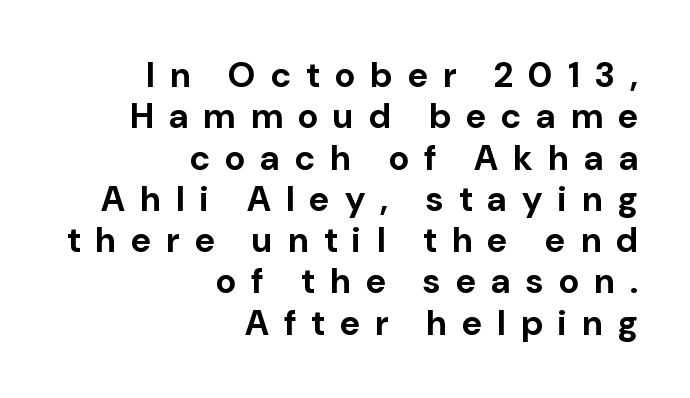
The image shows 35 px bold sans-serif type, upright; set right-aligned, line spacing 1.18x, unusually wide letter spacing (+0.44 em), not underlined; low stroke contrast and a medium x-height.
